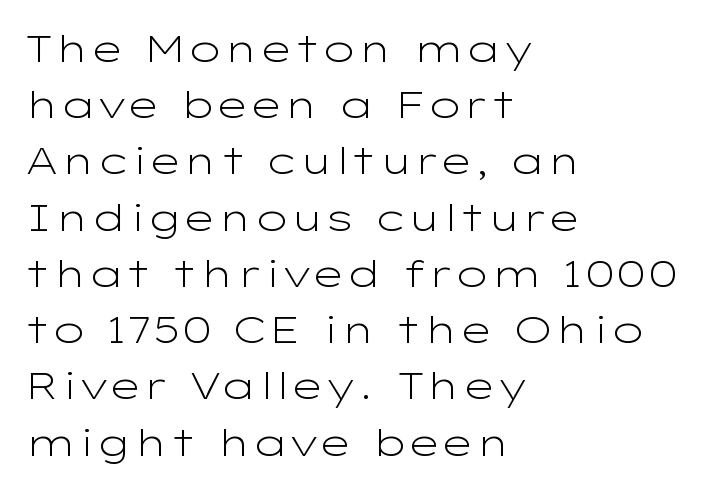
The letters carry no serifs — their stems end cleanly without finishing strokes. The string is rendered with underlining switched off. Leading matches the norm, producing a regular column. This sample uses an upright cut, with every glyph sitting square on the baseline.
